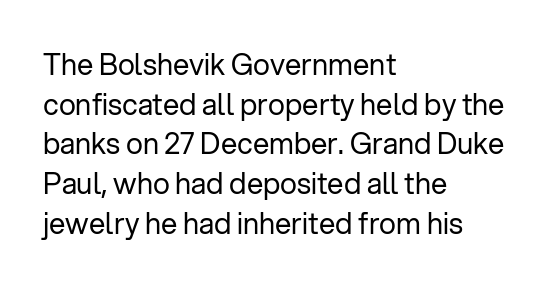
{"serif": "no", "italic": "no", "bold": "no", "weight": "regular", "width": "normal", "stroke_contrast": "low", "x_height": "medium", "monospaced": "no", "underline": "no", "align": "left", "line_spacing": "normal", "line_spacing_ratio": 1.37, "letter_spacing": "normal", "letter_spacing_em": 0.0, "glyph_px": 29}
